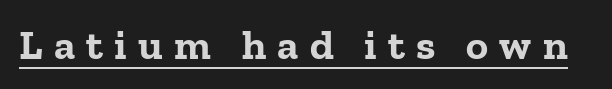
Q: Is the text bold? A: Yes.
Q: Is the text italic (slanted)? A: No, it is upright.
Q: Is the typeface a serif or a sans-serif typeface? A: Serif.
Q: Is the text underlined? A: Yes.
Q: Is the spacing between letters normal or unusually wide? A: Unusually wide.
Q: Width (condensed, normal, or wide)? A: Normal.
Q: Stroke contrast? A: Low.
Q: x-height? A: Medium.
Q: Monospaced? A: No.
